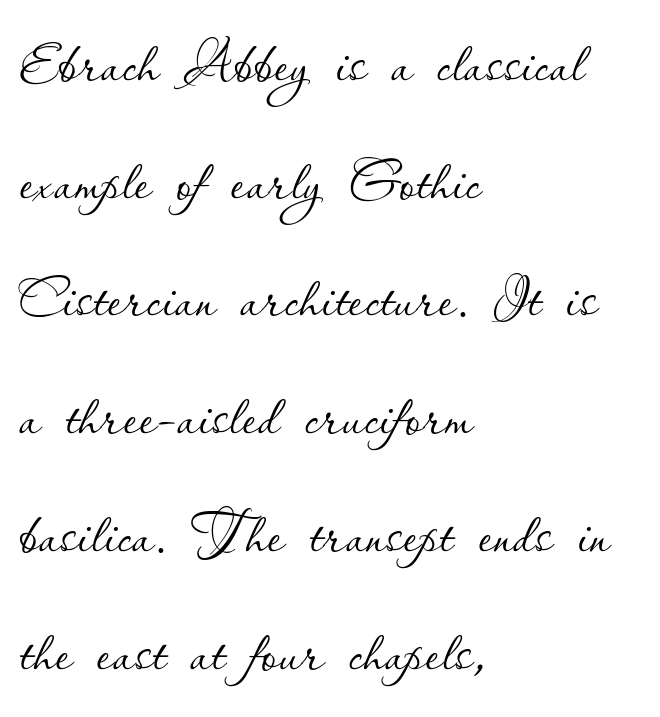
{"bold": "no", "weight": "thin", "width": "normal", "stroke_contrast": "low", "x_height": "small", "monospaced": "no", "underline": "no", "align": "left", "line_spacing": "normal", "line_spacing_ratio": 1.49, "letter_spacing": "normal", "letter_spacing_em": 0.0, "glyph_px": 79}
